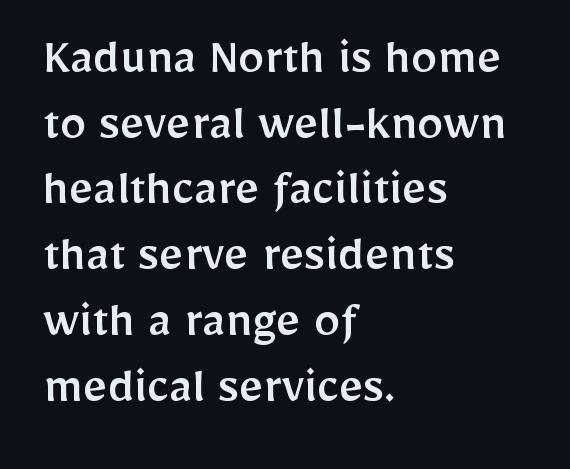
The image shows 53 px sans-serif type, upright; set left-aligned, line spacing 1.24x, normal letter spacing, not underlined; low stroke contrast and a medium x-height.
